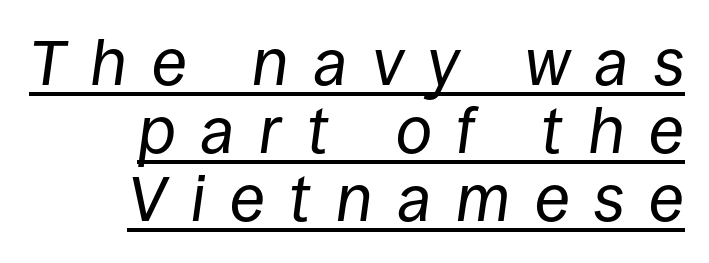
The image shows 65 px regular-weight type, italic (leaning right); set right-aligned, tight line spacing (1.05x), unusually wide letter spacing (+0.38 em), underlined; low stroke contrast and a large x-height.
